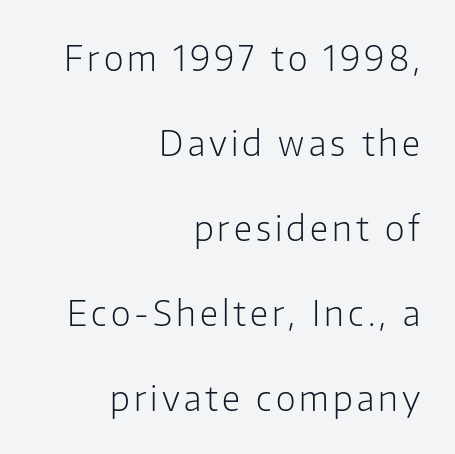
The image shows 34 px light sans-serif type, upright; set right-aligned, loose line spacing (2.5x), not underlined; low stroke contrast and a medium x-height.
